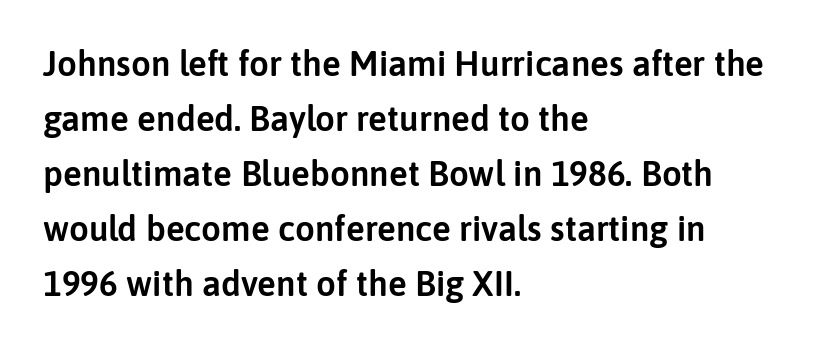
The image shows 35 px sans-serif type, upright; set left-aligned, normal line spacing (1.57x), normal letter spacing, not underlined; low stroke contrast and a medium x-height.
